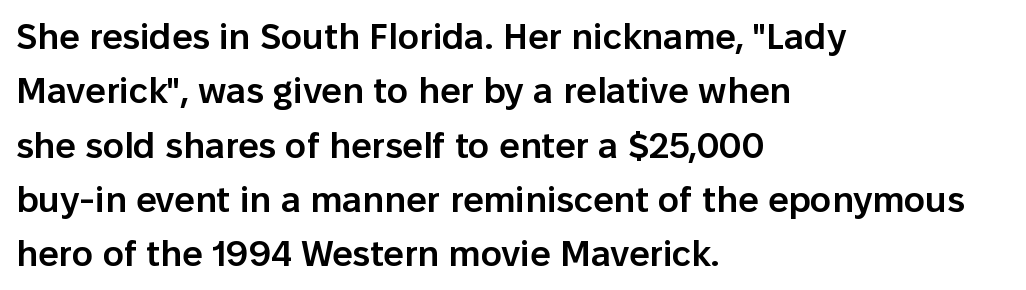
{"serif": "no", "italic": "no", "bold": "semi", "weight": "semibold", "width": "normal", "stroke_contrast": "low", "x_height": "medium", "monospaced": "no", "underline": "no", "align": "left", "line_spacing": "normal", "line_spacing_ratio": 1.51, "letter_spacing": "normal", "letter_spacing_em": 0.0, "glyph_px": 36}
